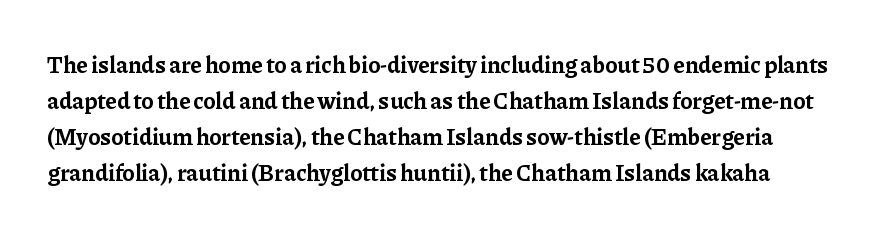
The image shows 23 px bold type, upright; set normal line spacing (1.56x), normal letter spacing, not underlined.
